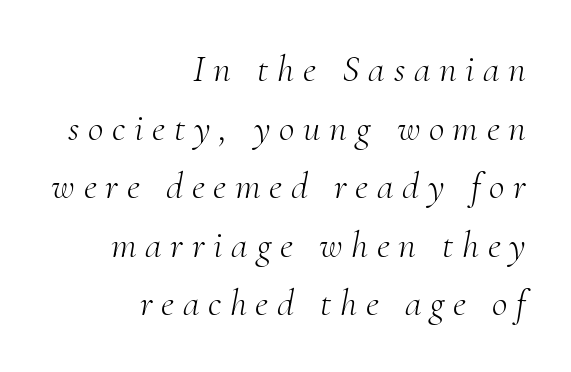
{"serif": "yes", "italic": "yes", "lean": "right", "slant_degrees": 10, "bold": "no", "weight": "light", "width": "normal", "stroke_contrast": "medium", "x_height": "small", "monospaced": "no", "underline": "no", "align": "right", "line_spacing": "normal", "line_spacing_ratio": 1.54, "letter_spacing": "wide", "letter_spacing_em": 0.23, "glyph_px": 38}
